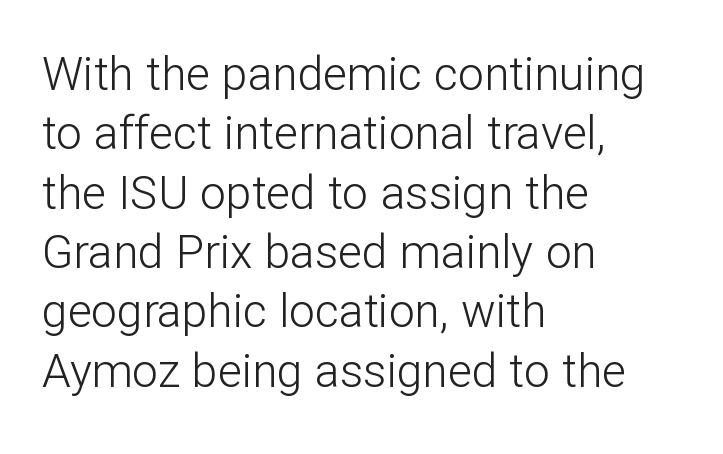
The letters stand upright; this is a roman face. The letters advance in unequal steps, a hallmark of proportional type. Nothing unusual about the tracking: characters are spaced as the font intends. The typesetter chose a ragged-right arrangement here.
